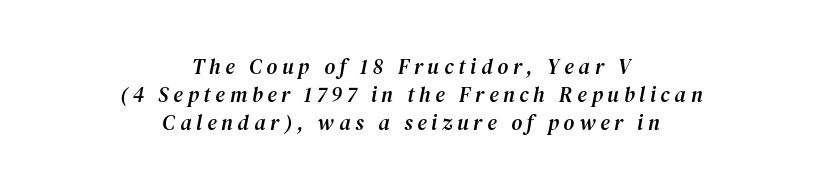
Q: Is the text italic (slanted)? A: Yes, it leans right by about 12 degrees.
Q: Is the text underlined? A: No.
Q: How is the paragraph aligned? A: Centered.
Q: Is the spacing between letters normal or unusually wide? A: Unusually wide.
Q: Is the spacing between lines tight, normal or loose? A: Normal.
